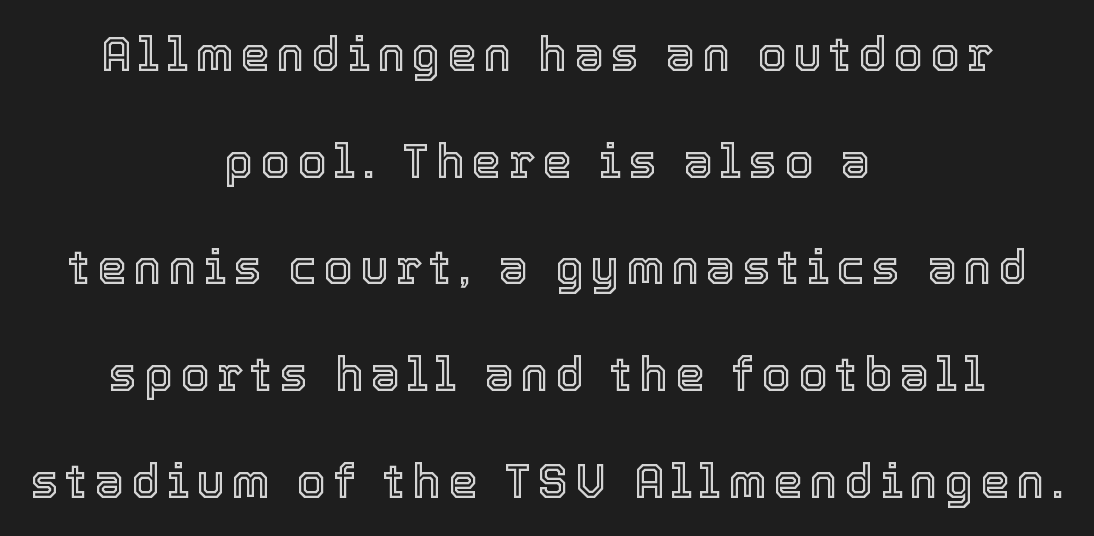
{"italic": "no", "width": "normal", "x_height": "medium", "monospaced": "no", "underline": "no", "align": "center", "line_spacing": "loose", "line_spacing_ratio": 2.27, "glyph_px": 47}
